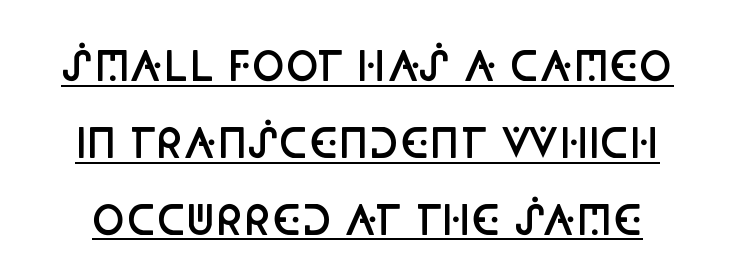
{"serif": "no", "italic": "no", "bold": "semi", "weight": "semibold", "width": "condensed", "stroke_contrast": "low", "x_height": "large", "monospaced": "no", "underline": "yes", "line_spacing": "loose", "line_spacing_ratio": 1.92, "letter_spacing": "normal", "letter_spacing_em": 0.0, "glyph_px": 40}
